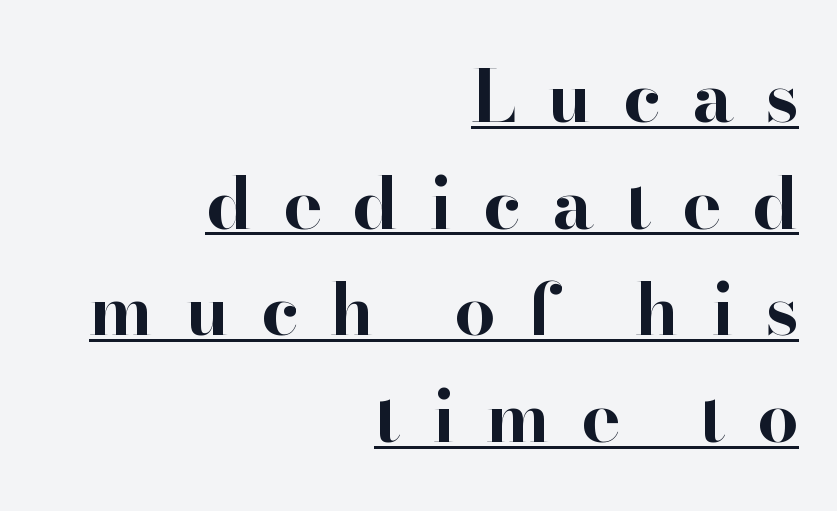
{"serif": "yes", "italic": "no", "bold": "yes", "weight": "bold", "width": "normal", "stroke_contrast": "high", "x_height": "small", "monospaced": "no", "underline": "yes", "align": "right", "line_spacing": "normal", "line_spacing_ratio": 1.46, "letter_spacing": "wide", "letter_spacing_em": 0.42, "glyph_px": 73}
